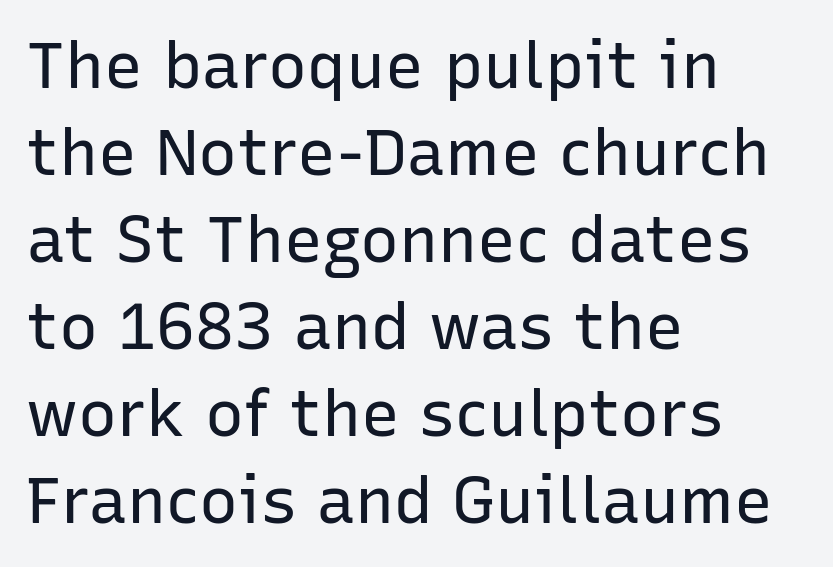
The image shows 65 px regular-weight sans-serif type, upright; set left-aligned, normal line spacing (1.34x), normal letter spacing, not underlined; low stroke contrast and a medium x-height.
